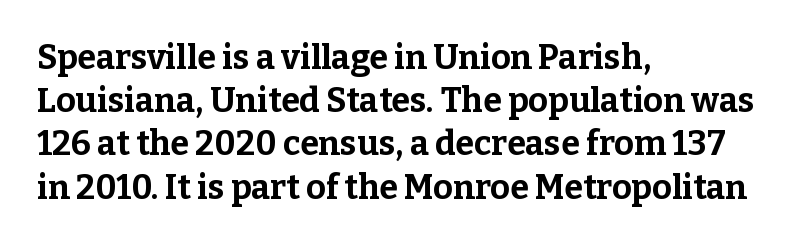
The image shows 34 px bold serif type, upright; set left-aligned, normal line spacing (1.27x), normal letter spacing, not underlined; low stroke contrast and a medium x-height.
